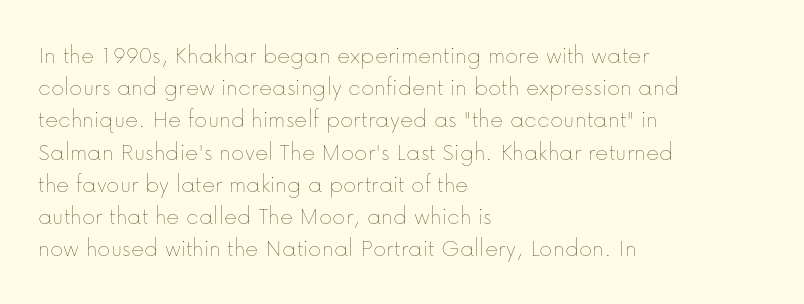
Q: Is the text bold? A: No.
Q: Is the text italic (slanted)? A: No, it is upright.
Q: Is the text underlined? A: No.
Q: How is the paragraph aligned? A: Left-aligned.
Q: Is the spacing between letters normal or unusually wide? A: Normal.
Q: Is the spacing between lines tight, normal or loose? A: Normal.
